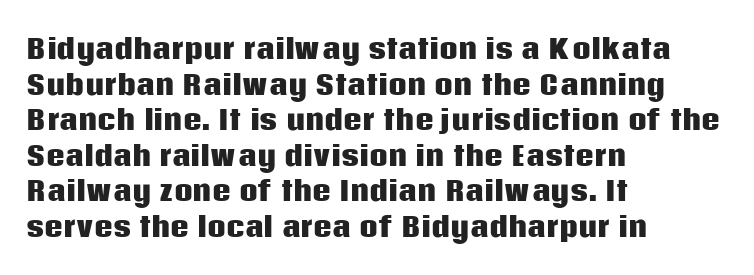
The image shows 26 px bold type, upright; set left-aligned, normal line spacing (1.37x), normal letter spacing, not underlined.
